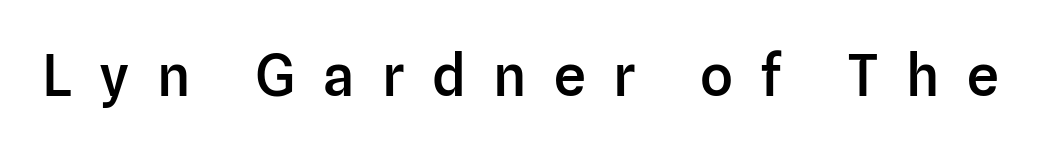
Q: Is the text bold? A: Semi-bold.
Q: Is the text italic (slanted)? A: No, it is upright.
Q: Is the typeface a serif or a sans-serif typeface? A: Sans-serif.
Q: Is the text underlined? A: No.
Q: Is the spacing between letters normal or unusually wide? A: Unusually wide.
Q: Width (condensed, normal, or wide)? A: Normal.
Q: Stroke contrast? A: Low.
Q: x-height? A: Medium.
Q: Monospaced? A: No.
